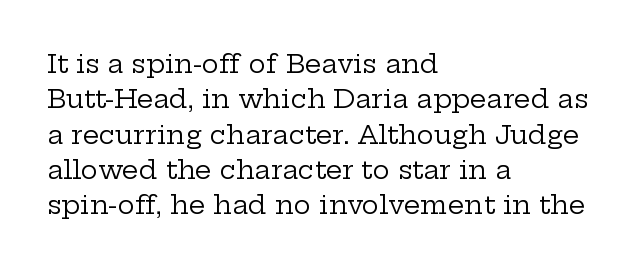
The image shows 26 px text type, upright; set left-aligned, normal line spacing (1.36x), normal letter spacing, not underlined.
